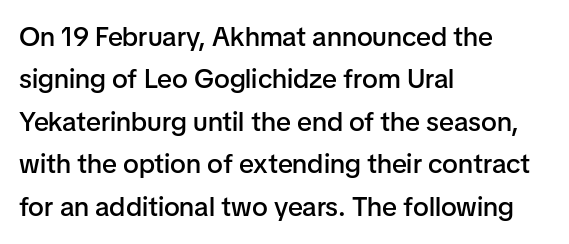
Q: Is the text bold? A: Semi-bold.
Q: Is the text italic (slanted)? A: No, it is upright.
Q: Is the text underlined? A: No.
Q: How is the paragraph aligned? A: Left-aligned.
Q: Is the spacing between letters normal or unusually wide? A: Normal.
Q: Is the spacing between lines tight, normal or loose? A: Normal.
